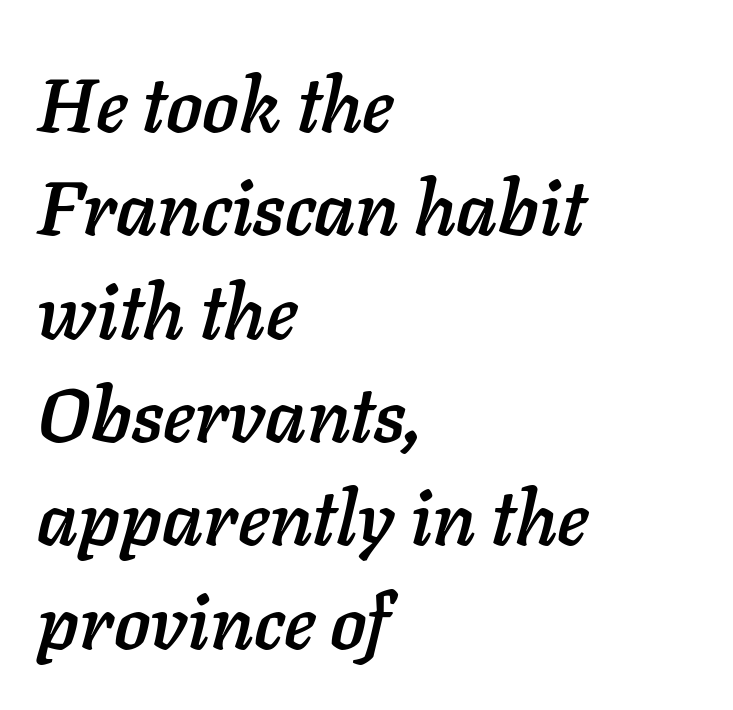
Q: Is the text italic (slanted)? A: Yes, it leans right by about 11 degrees.
Q: Is the text underlined? A: No.
Q: How is the paragraph aligned? A: Left-aligned.
Q: Is the spacing between letters normal or unusually wide? A: Normal.
Q: Is the spacing between lines tight, normal or loose? A: Normal.
Q: Width (condensed, normal, or wide)? A: Normal.
Q: Stroke contrast? A: Low.
Q: x-height? A: Medium.
Q: Monospaced? A: No.
